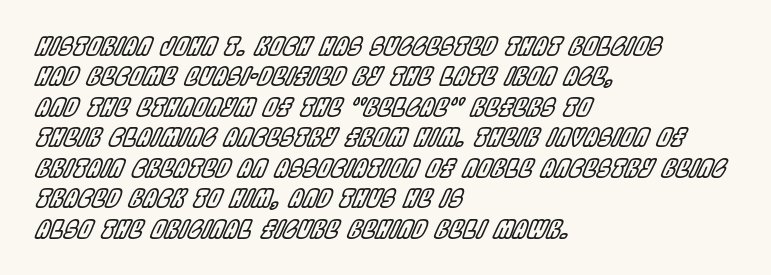
Each row of text sits above clean, open space. There is no visible air inserted between adjacent glyphs. Is the type slanted? Yes — the strokes lean at a clear angle. Caption: multi-line text, flush left, ragged right.
